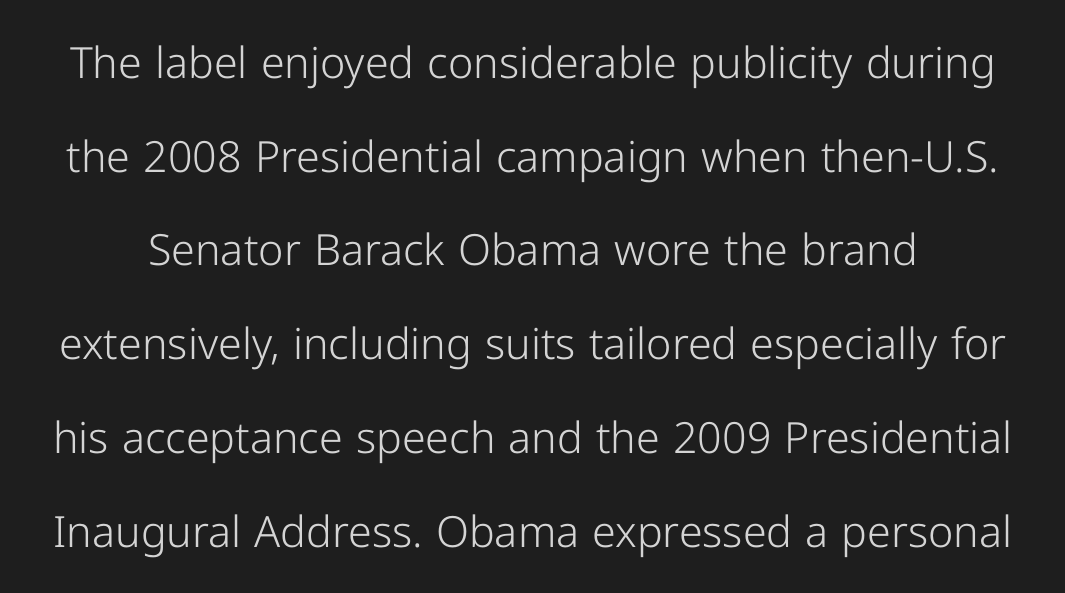
The image shows 43 px light sans-serif type, upright; set loose line spacing (2.18x), normal letter spacing, not underlined; low stroke contrast and a medium x-height.
